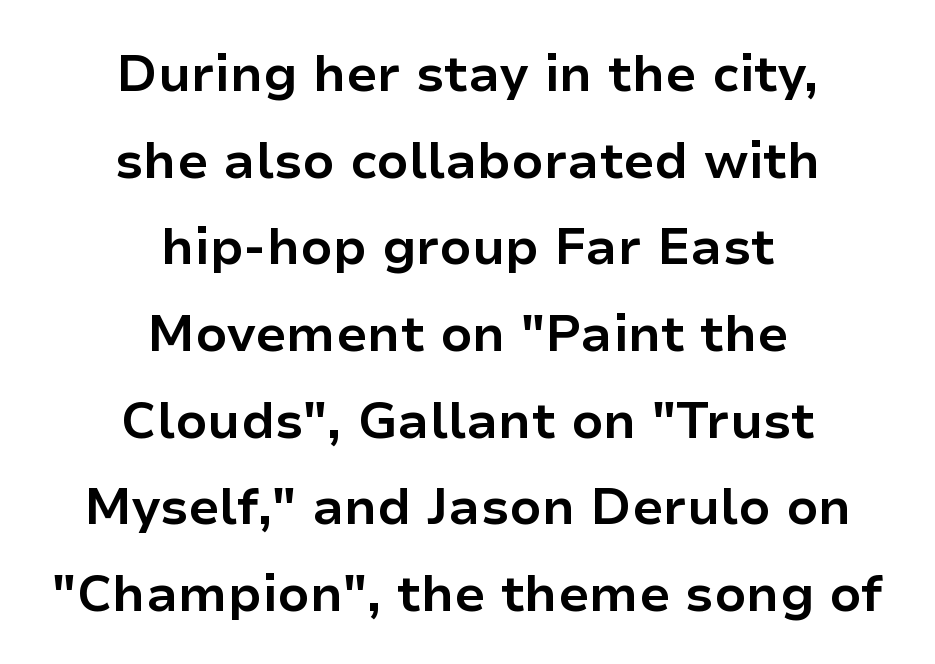
Q: Is the text bold? A: Yes.
Q: Is the text italic (slanted)? A: No, it is upright.
Q: Is the typeface a serif or a sans-serif typeface? A: Sans-serif.
Q: Is the text underlined? A: No.
Q: How is the paragraph aligned? A: Centered.
Q: Is the spacing between letters normal or unusually wide? A: Normal.
Q: Is the spacing between lines tight, normal or loose? A: Normal.
Q: Width (condensed, normal, or wide)? A: Normal.
Q: Stroke contrast? A: Low.
Q: x-height? A: Medium.
Q: Monospaced? A: No.
